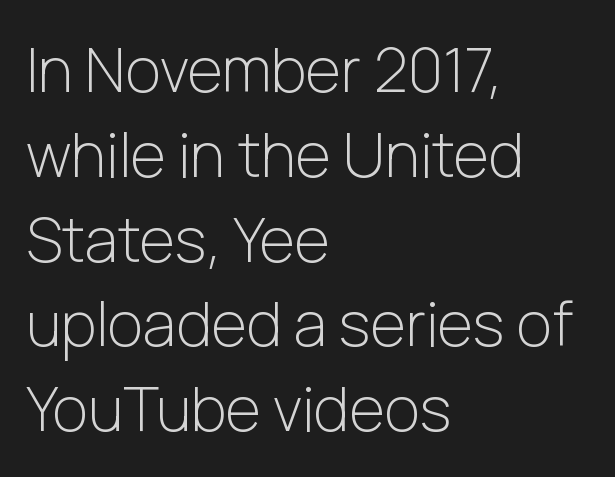
{"serif": "no", "italic": "no", "bold": "no", "weight": "light", "width": "normal", "stroke_contrast": "low", "x_height": "medium", "monospaced": "no", "underline": "no", "align": "left", "line_spacing": "normal", "line_spacing_ratio": 1.39, "letter_spacing": "normal", "letter_spacing_em": 0.0, "glyph_px": 61}
